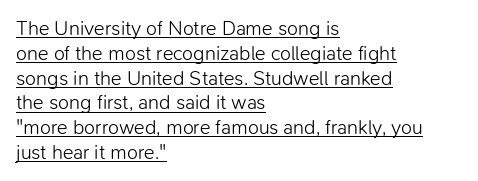
The image shows 20 px text type, upright; set left-aligned, line spacing 1.24x, normal letter spacing, underlined.
